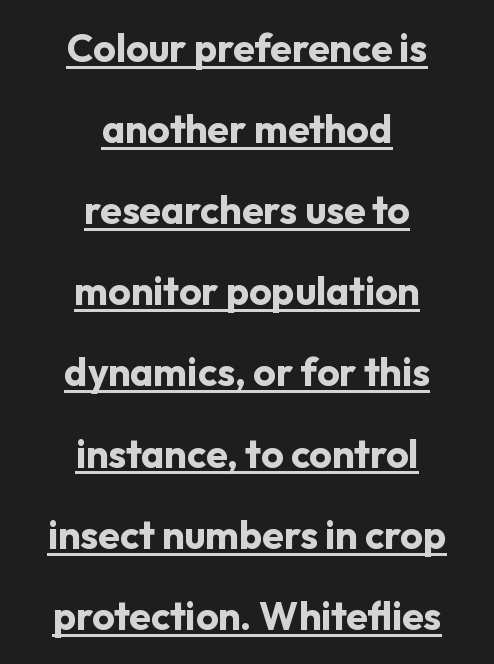
In terms of letterform style, serifs are entirely absent. Looks like regular typesetting: each glyph gets only the width it needs. These words are printed bold, with thick strokes throughout. A baseline rule has been typeset under these characters. The block of text is sparse from top to bottom, with ample space between rows.
